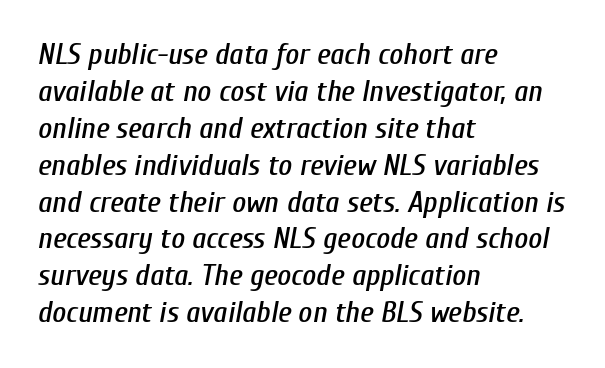
The image shows 30 px condensed type, italic (leaning right); set left-aligned, line spacing 1.23x, normal letter spacing, not underlined; low stroke contrast and a medium x-height.
